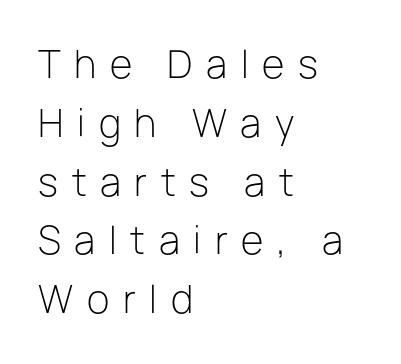
{"serif": "no", "italic": "no", "bold": "no", "weight": "light", "width": "normal", "stroke_contrast": "low", "x_height": "medium", "monospaced": "no", "underline": "no", "align": "left", "line_spacing": "normal", "line_spacing_ratio": 1.59, "letter_spacing": "wide", "letter_spacing_em": 0.37, "glyph_px": 37}
